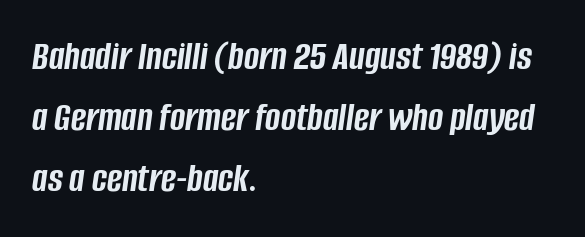
{"italic": "yes", "lean": "right", "slant_degrees": 8, "bold": "yes", "weight": "semibold", "width": "condensed", "stroke_contrast": "low", "x_height": "large", "monospaced": "no", "underline": "no", "align": "left", "line_spacing": "normal", "line_spacing_ratio": 1.49, "letter_spacing": "normal", "letter_spacing_em": 0.0, "glyph_px": 41}
